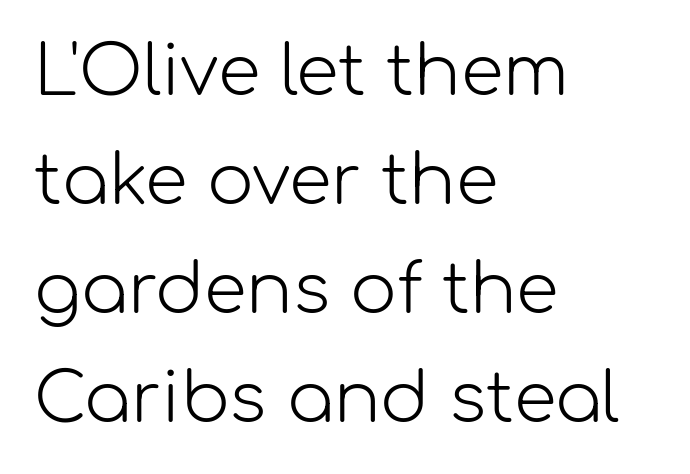
The image shows 69 px light sans-serif type, upright; set left-aligned, normal line spacing (1.58x), normal letter spacing, not underlined; low stroke contrast and a medium x-height.
